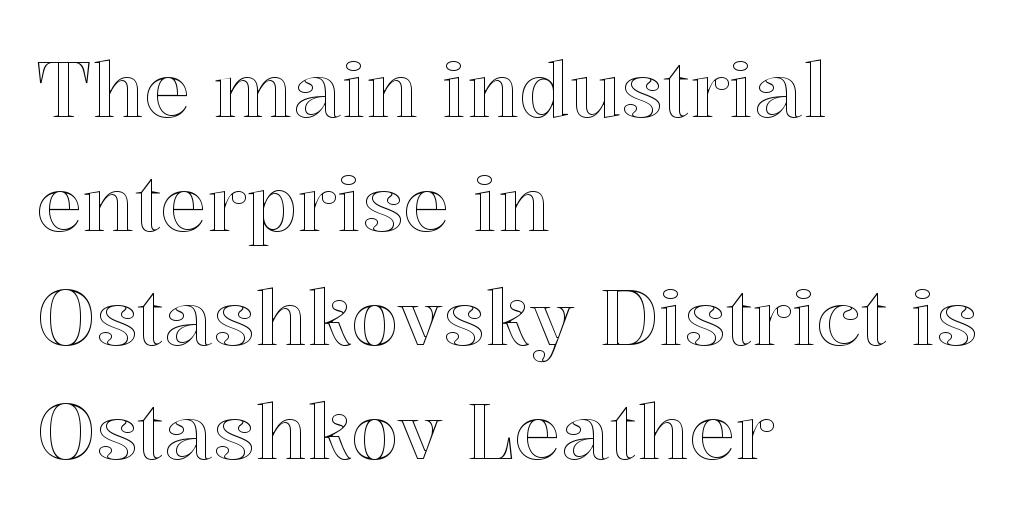
{"italic": "no", "width": "normal", "x_height": "medium", "monospaced": "no", "underline": "no", "align": "left", "line_spacing": "normal", "line_spacing_ratio": 1.48, "letter_spacing": "normal", "letter_spacing_em": 0.0, "glyph_px": 77}
